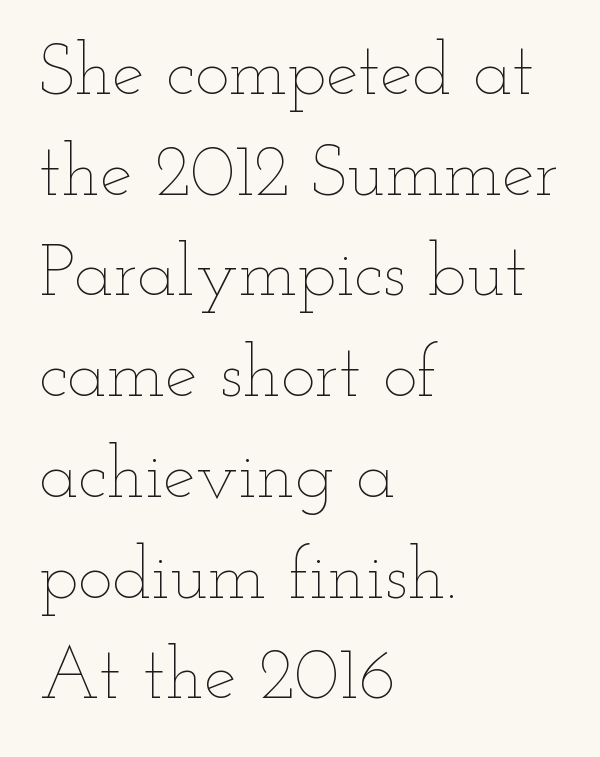
The image shows 73 px thin, wide type, upright; set left-aligned, normal line spacing (1.38x), normal letter spacing, not underlined; low stroke contrast and a small x-height.
